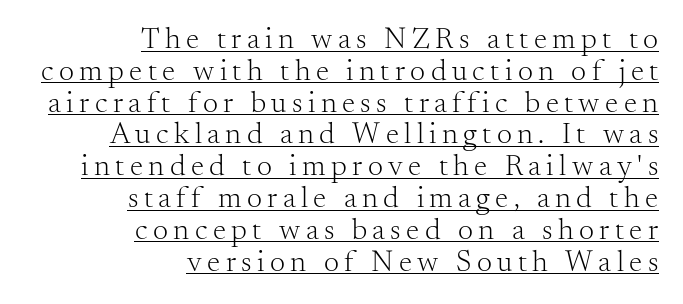
Q: Is the text bold? A: No.
Q: Is the text italic (slanted)? A: No, it is upright.
Q: Is the typeface a serif or a sans-serif typeface? A: Serif.
Q: Is the text underlined? A: Yes.
Q: How is the paragraph aligned? A: Right-aligned.
Q: Is the spacing between lines tight, normal or loose? A: Tight.
Q: Width (condensed, normal, or wide)? A: Normal.
Q: Stroke contrast? A: Medium.
Q: x-height? A: Small.
Q: Monospaced? A: No.
